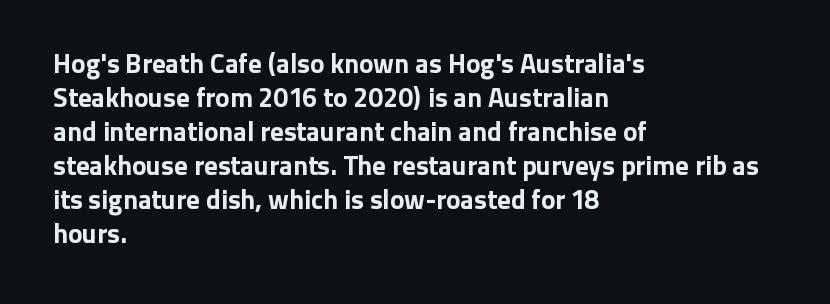
Does the weight exceed regular? Yes, all the way to bold. Short note: letters normally spaced. The space beneath each line is pristine and unruled. The typesetter chose a ragged-right arrangement here. Posture: vertical. The passage shown stacks its lines at a standard gap.
